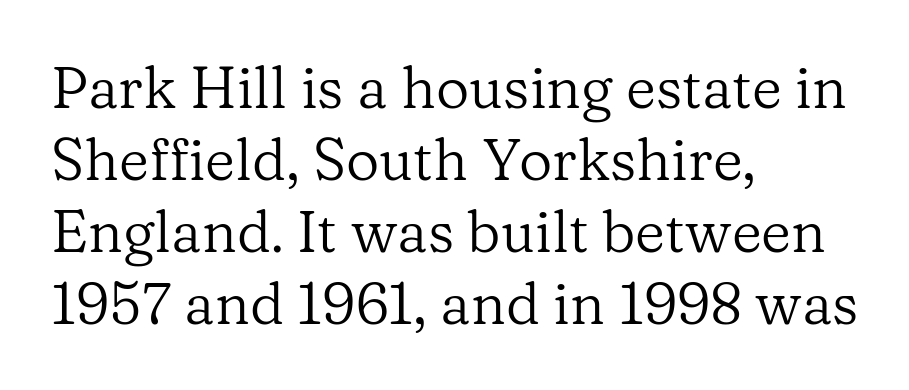
The image shows 58 px regular-weight serif type, upright; set left-aligned, line spacing 1.24x, normal letter spacing, not underlined; low stroke contrast and a medium x-height.
